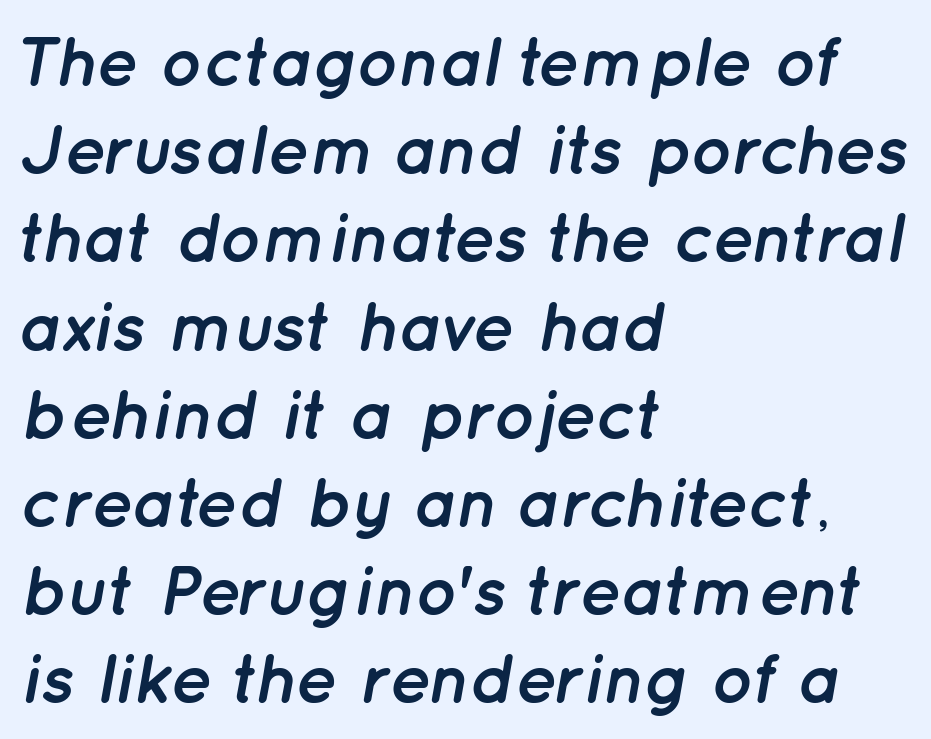
{"italic": "yes", "lean": "right", "slant_degrees": 12, "bold": "yes", "weight": "semibold", "width": "normal", "stroke_contrast": "low", "x_height": "medium", "monospaced": "no", "underline": "no", "align": "left", "line_spacing": "normal", "line_spacing_ratio": 1.26, "letter_spacing": "normal", "letter_spacing_em": 0.0, "glyph_px": 70}
